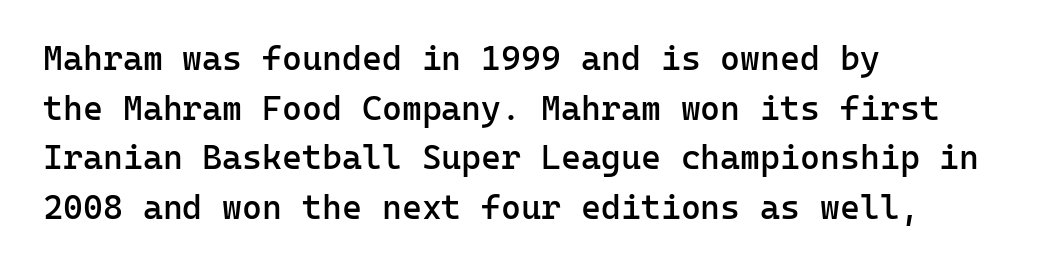
You can tell it's not italic because the verticals are truly vertical. If you drew a ruler down the left edge, every line would touch it. Note: no serifs on the glyphs. Check the space under the baseline: it is left empty.
